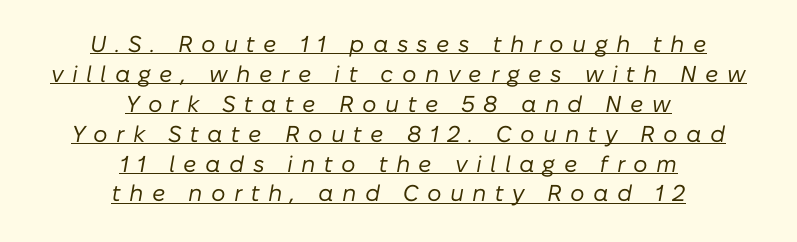
Underline: present. The font sits on the lighter half of the weight spectrum, regular included. Spacing between characters has been opened up far beyond the box default. Looking at the ascenders, they clearly lean. The lines in this sample share a center point and differ in where they start and stop. The designer left line spacing at the default.
